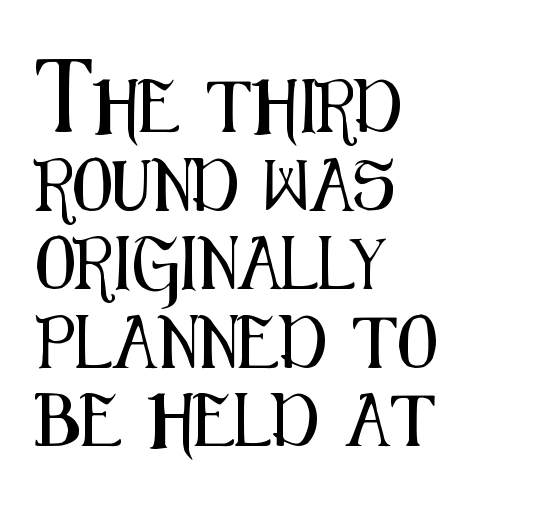
{"italic": "no", "width": "condensed", "stroke_contrast": "medium", "x_height": "medium", "monospaced": "no", "underline": "no", "align": "left", "line_spacing": "normal", "line_spacing_ratio": 1.51, "letter_spacing": "normal", "letter_spacing_em": 0.0, "glyph_px": 52}
